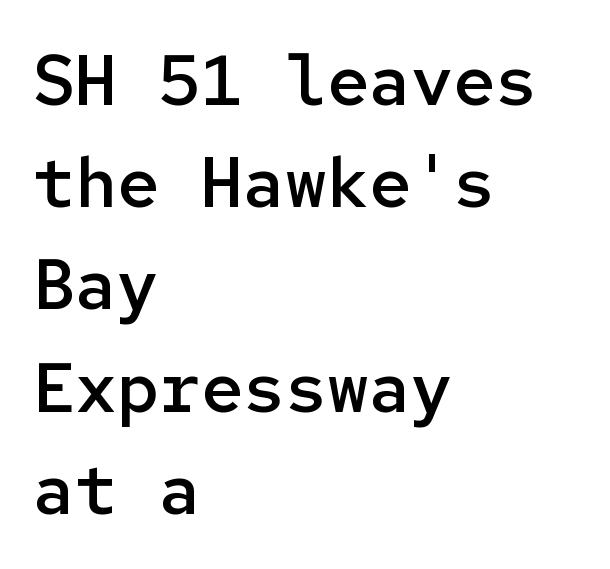
In terms of letterform style, serifs are entirely absent. The letterforms sit shoulder to shoulder at normal distance. Summary of vertical rhythm: regular, with standard interline spacing. Characters remain perfectly vertical along every line. The face used here is a semibold: visibly heavier than regular, lighter than bold. Casual observation: everything's shoved over to the left.
